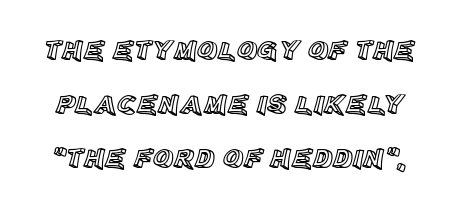
Baseline-to-baseline distance is far greater than the letter height. No word sits above an underline. Note the varied advance widths — an 'i' is clearly narrower than an 'm'. How are the letters spaced? Ordinarily, with no added tracking.
